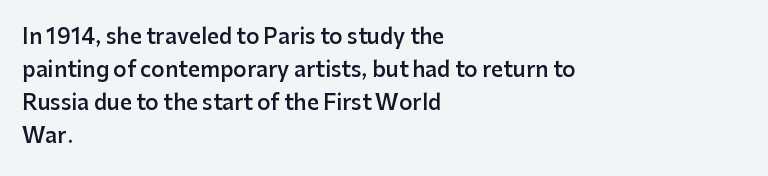
Q: Is the text bold? A: Semi-bold.
Q: Is the text italic (slanted)? A: No, it is upright.
Q: Is the text underlined? A: No.
Q: How is the paragraph aligned? A: Left-aligned.
Q: Is the spacing between letters normal or unusually wide? A: Normal.
Q: Is the spacing between lines tight, normal or loose? A: Normal.
